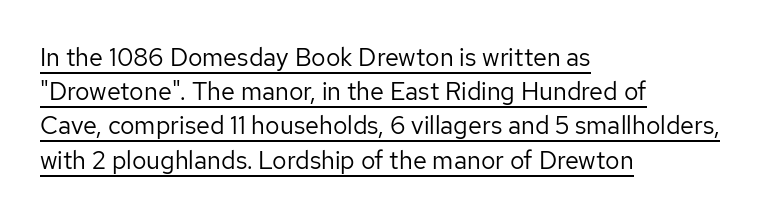
{"italic": "no", "bold": "no", "underline": "yes", "align": "left", "line_spacing": "normal", "line_spacing_ratio": 1.37, "letter_spacing": "normal", "letter_spacing_em": 0.0, "glyph_px": 25}
